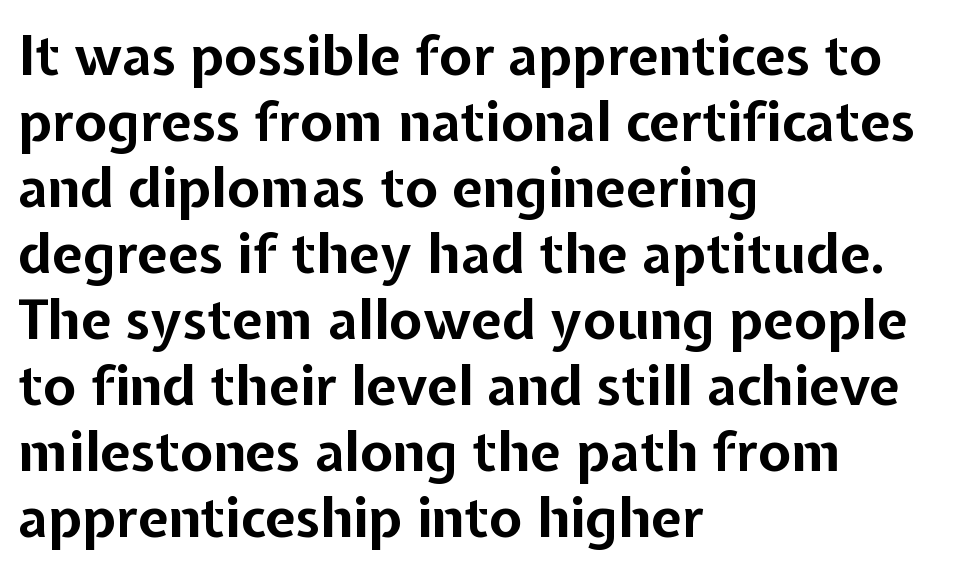
The image shows 55 px bold sans-serif type, upright; set left-aligned, line spacing 1.2x, normal letter spacing, not underlined; low stroke contrast and a medium x-height.
